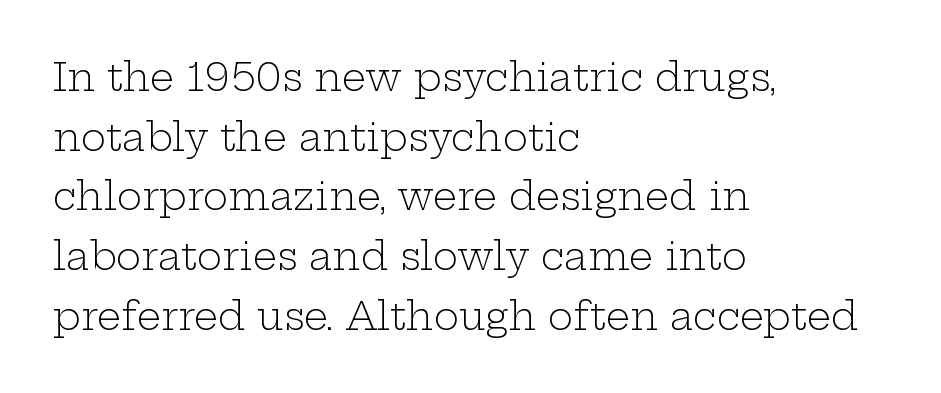
{"serif": "yes", "italic": "no", "bold": "no", "weight": "light", "width": "wide", "stroke_contrast": "low", "x_height": "medium", "monospaced": "no", "underline": "no", "align": "left", "line_spacing": "normal", "line_spacing_ratio": 1.57, "letter_spacing": "normal", "letter_spacing_em": 0.0, "glyph_px": 38}
